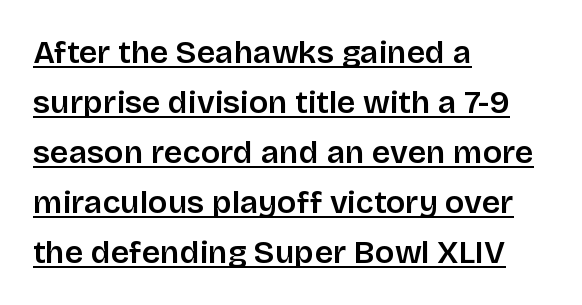
The image shows 32 px sans-serif type, upright; set left-aligned, normal line spacing (1.56x), normal letter spacing, underlined; low stroke contrast and a large x-height.
